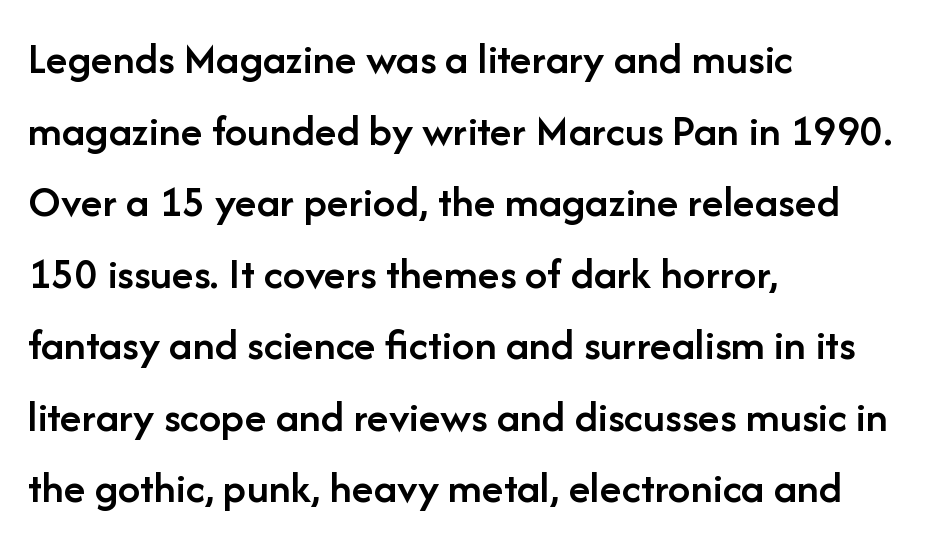
The letters stand upright; this is a roman face. Compared with a centered layout, this one pins lines to the left instead. The face used here is a semibold: visibly heavier than regular, lighter than bold. Examine the stroke ends and you'll find no serifs.
